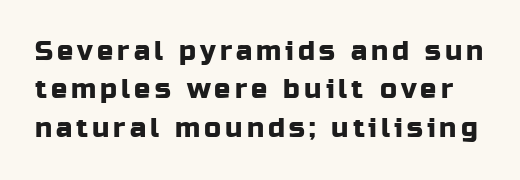
The image shows 27 px text type, upright; set normal line spacing (1.42x), not underlined.
